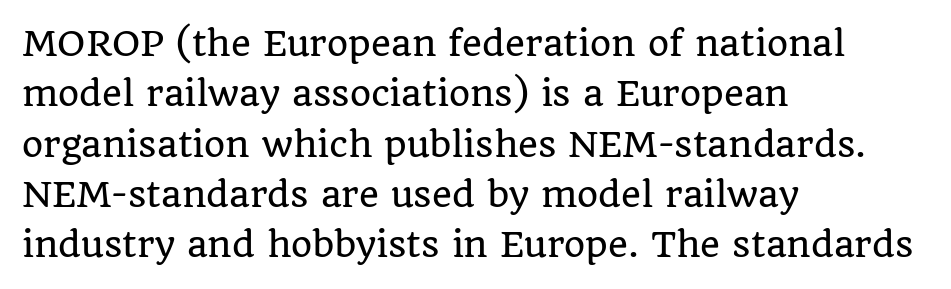
{"serif": "yes", "italic": "no", "width": "normal", "stroke_contrast": "low", "x_height": "large", "monospaced": "no", "underline": "no", "align": "left", "line_spacing": "normal", "line_spacing_ratio": 1.48, "letter_spacing": "normal", "letter_spacing_em": 0.0, "glyph_px": 34}
